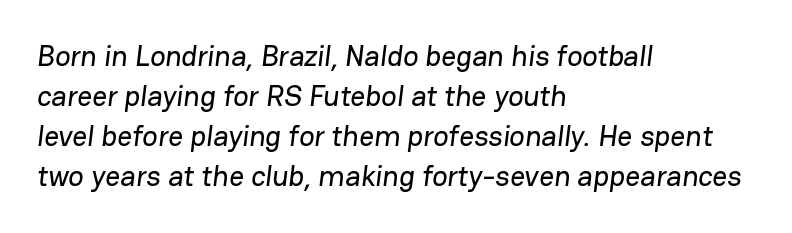
The vertical gap from one line to the next is medium. Think of a printed novel: that variable character pitch is what you see here. Just letters on the line, the space beneath them empty. Standard letterfit; no display-style spreading of the glyphs. Serif or sans? Sans — the stroke terminals are bare. Does the copy run flush right? No — it runs flush left.
